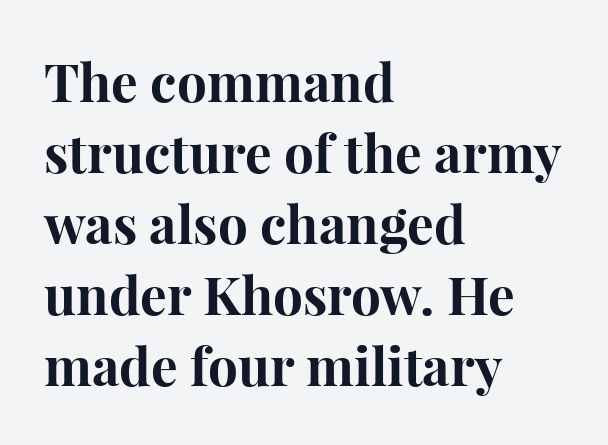
The image shows 53 px bold serif type, upright; set left-aligned, normal line spacing (1.34x), normal letter spacing, not underlined; high stroke contrast and a medium x-height.
